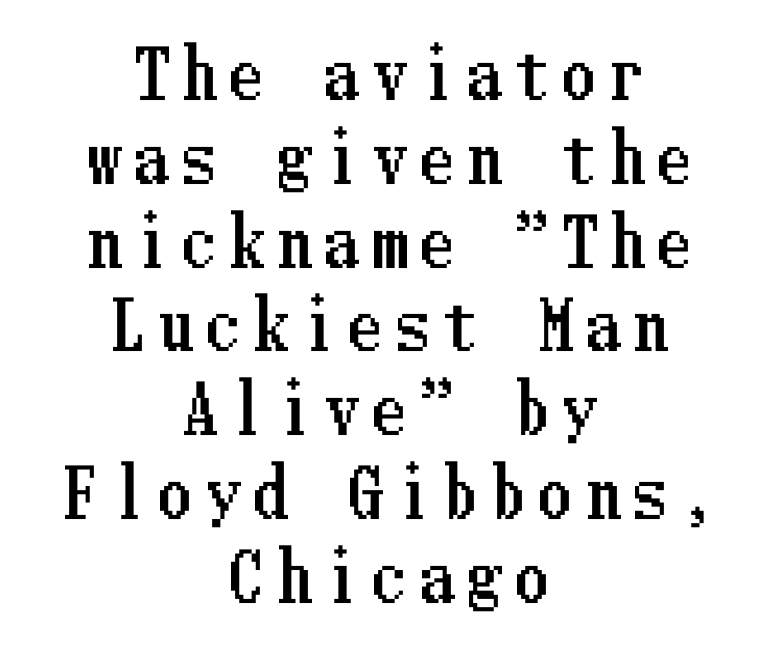
Q: Is the text italic (slanted)? A: No, it is upright.
Q: Is the text underlined? A: No.
Q: How is the paragraph aligned? A: Centered.
Q: Is the spacing between letters normal or unusually wide? A: Unusually wide.
Q: Is the spacing between lines tight, normal or loose? A: Normal.
Q: Width (condensed, normal, or wide)? A: Condensed.
Q: Stroke contrast? A: Low.
Q: x-height? A: Medium.
